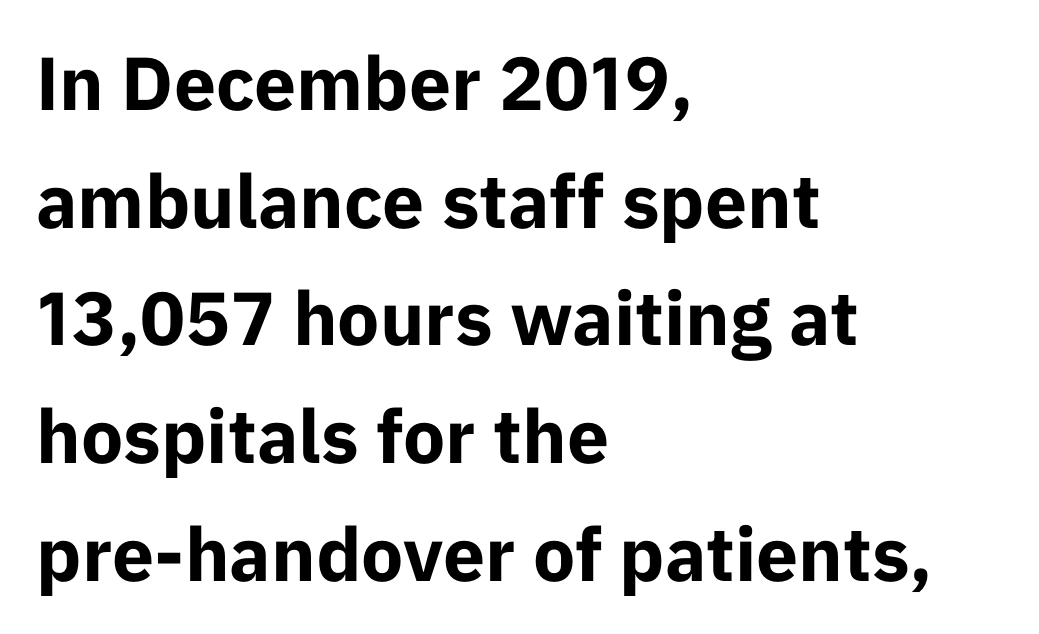
The image shows 75 px bold sans-serif type, upright; set left-aligned, normal line spacing (1.57x), normal letter spacing, not underlined; low stroke contrast and a medium x-height.
